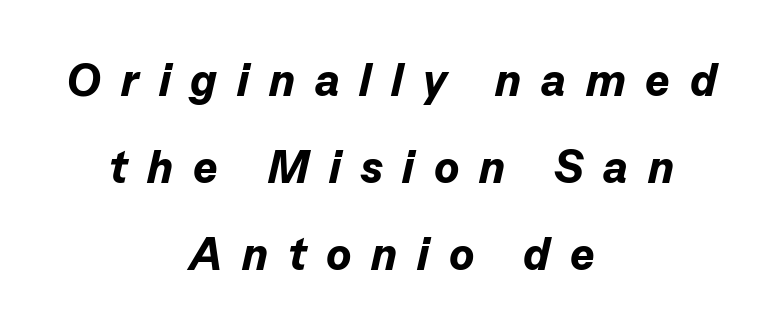
Q: Is the text bold? A: Yes.
Q: Is the text italic (slanted)? A: Yes, it leans right by about 13 degrees.
Q: Is the text underlined? A: No.
Q: How is the paragraph aligned? A: Centered.
Q: Is the spacing between letters normal or unusually wide? A: Unusually wide.
Q: Width (condensed, normal, or wide)? A: Normal.
Q: Stroke contrast? A: Low.
Q: x-height? A: Medium.
Q: Monospaced? A: No.
